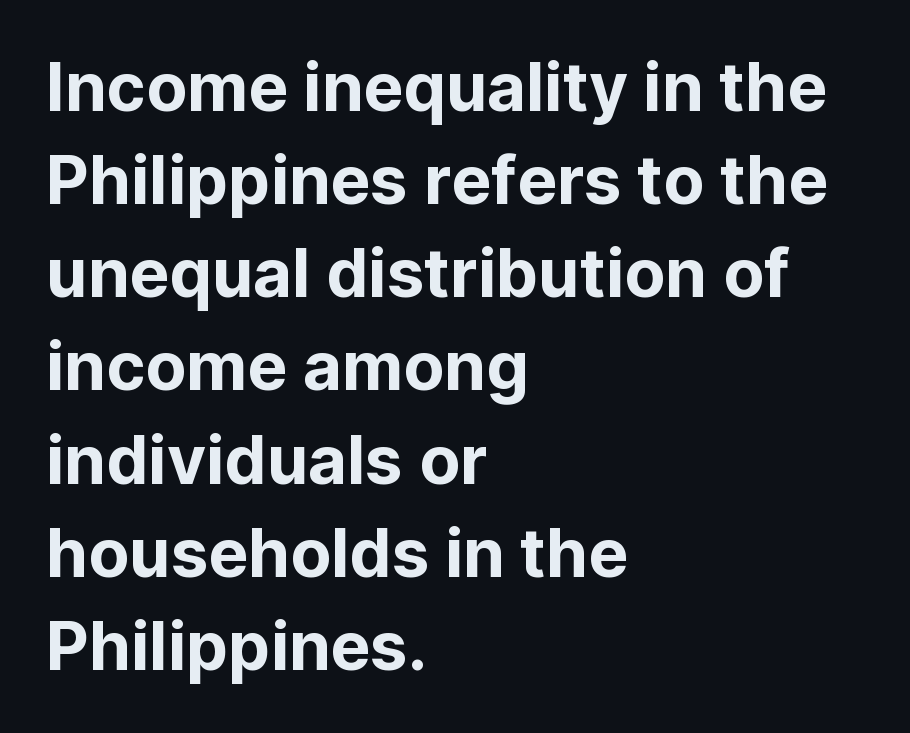
Q: Is the text italic (slanted)? A: No, it is upright.
Q: Is the typeface a serif or a sans-serif typeface? A: Sans-serif.
Q: Is the text underlined? A: No.
Q: How is the paragraph aligned? A: Left-aligned.
Q: Is the spacing between letters normal or unusually wide? A: Normal.
Q: Is the spacing between lines tight, normal or loose? A: Normal.
Q: Width (condensed, normal, or wide)? A: Normal.
Q: Stroke contrast? A: Low.
Q: x-height? A: Medium.
Q: Monospaced? A: No.
